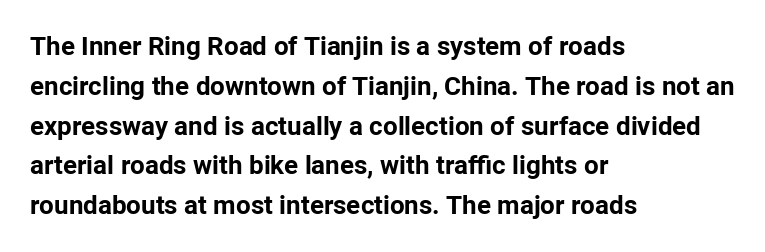
Q: Is the text bold? A: Yes.
Q: Is the text italic (slanted)? A: No, it is upright.
Q: Is the text underlined? A: No.
Q: How is the paragraph aligned? A: Left-aligned.
Q: Is the spacing between letters normal or unusually wide? A: Normal.
Q: Is the spacing between lines tight, normal or loose? A: Normal.
